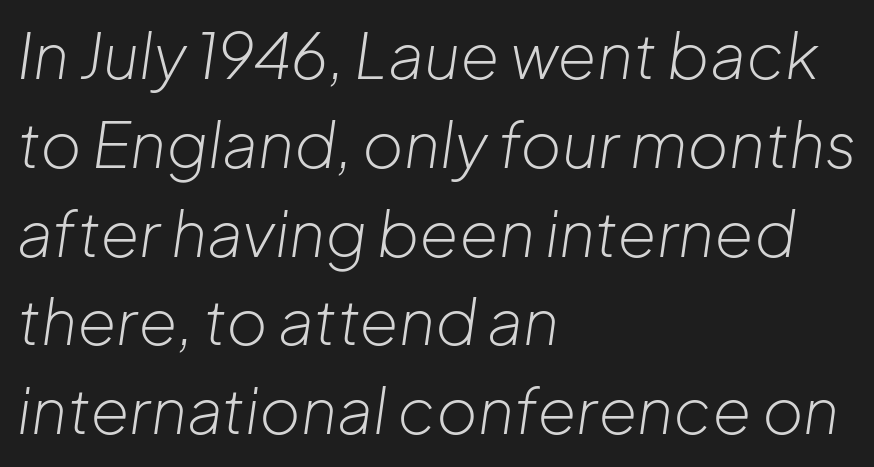
Q: Is the text bold? A: No.
Q: Is the text italic (slanted)? A: Yes, it leans right by about 8 degrees.
Q: Is the text underlined? A: No.
Q: How is the paragraph aligned? A: Left-aligned.
Q: Is the spacing between letters normal or unusually wide? A: Normal.
Q: Is the spacing between lines tight, normal or loose? A: Normal.
Q: Width (condensed, normal, or wide)? A: Normal.
Q: Stroke contrast? A: Low.
Q: x-height? A: Medium.
Q: Monospaced? A: No.
